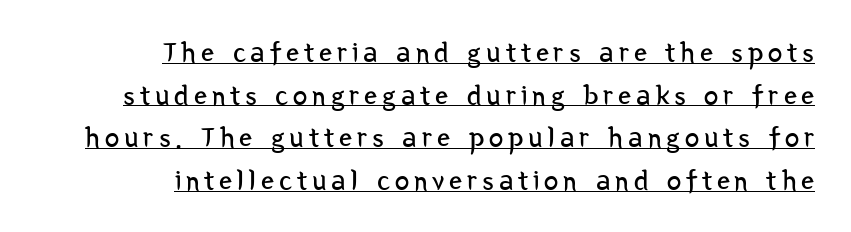
Q: Is the text bold? A: No.
Q: Is the text italic (slanted)? A: No, it is upright.
Q: Is the typeface a serif or a sans-serif typeface? A: Sans-serif.
Q: Is the text underlined? A: Yes.
Q: How is the paragraph aligned? A: Right-aligned.
Q: Is the spacing between lines tight, normal or loose? A: Normal.
Q: Width (condensed, normal, or wide)? A: Condensed.
Q: Stroke contrast? A: Low.
Q: x-height? A: Medium.
Q: Monospaced? A: No.
